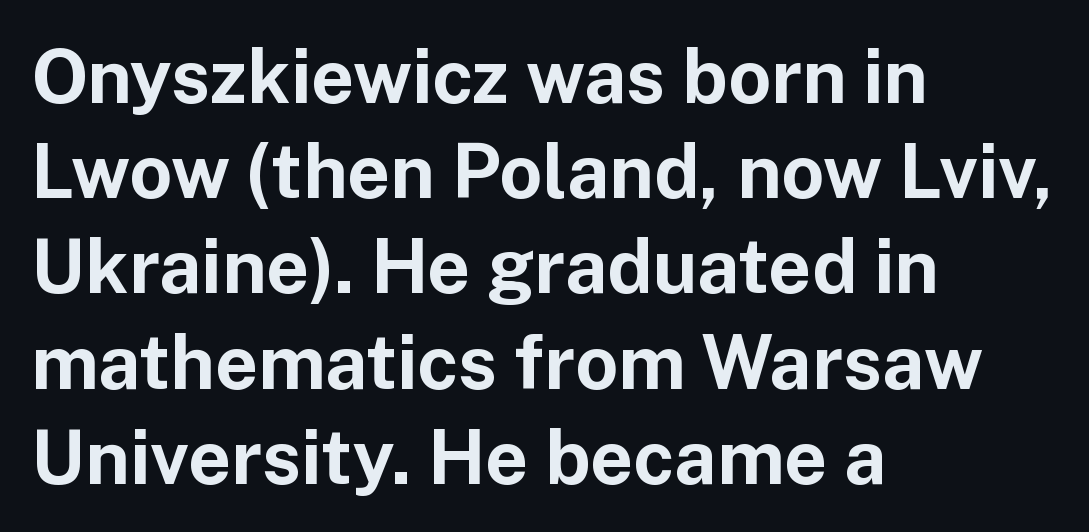
{"serif": "no", "italic": "no", "bold": "yes", "weight": "bold", "width": "normal", "stroke_contrast": "low", "x_height": "medium", "monospaced": "no", "underline": "no", "align": "left", "line_spacing": "normal", "line_spacing_ratio": 1.27, "letter_spacing": "normal", "letter_spacing_em": 0.0, "glyph_px": 75}
